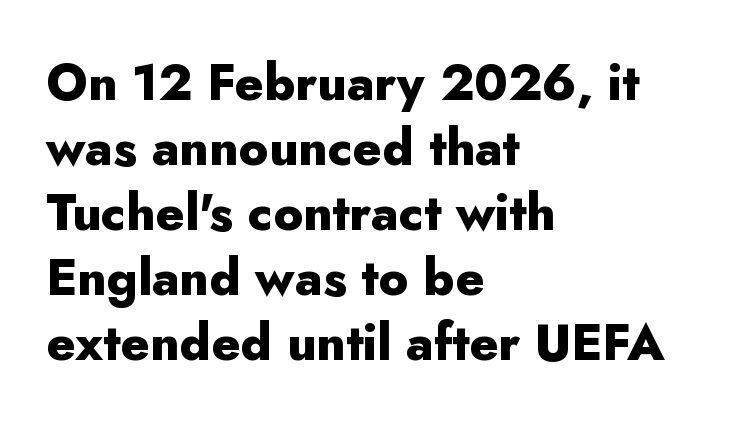
The image shows 50 px heavy sans-serif type, upright; set left-aligned, normal line spacing (1.3x), normal letter spacing, not underlined; low stroke contrast and a small x-height.
